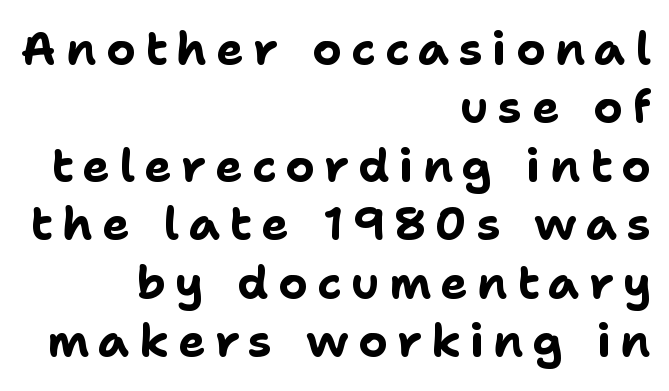
Q: Is the text bold? A: Yes.
Q: Is the text italic (slanted)? A: No, it is upright.
Q: Is the typeface a serif or a sans-serif typeface? A: Sans-serif.
Q: Is the text underlined? A: No.
Q: How is the paragraph aligned? A: Right-aligned.
Q: Is the spacing between letters normal or unusually wide? A: Unusually wide.
Q: Is the spacing between lines tight, normal or loose? A: Normal.
Q: Width (condensed, normal, or wide)? A: Normal.
Q: Stroke contrast? A: Low.
Q: x-height? A: Medium.
Q: Monospaced? A: No.
